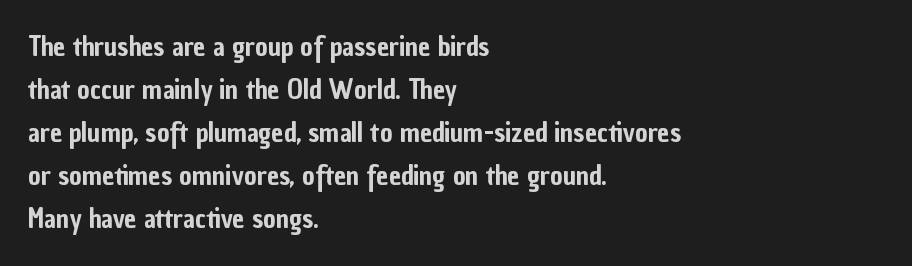
The image shows 27 px text type, upright; set left-aligned, normal line spacing (1.59x), normal letter spacing, not underlined.
